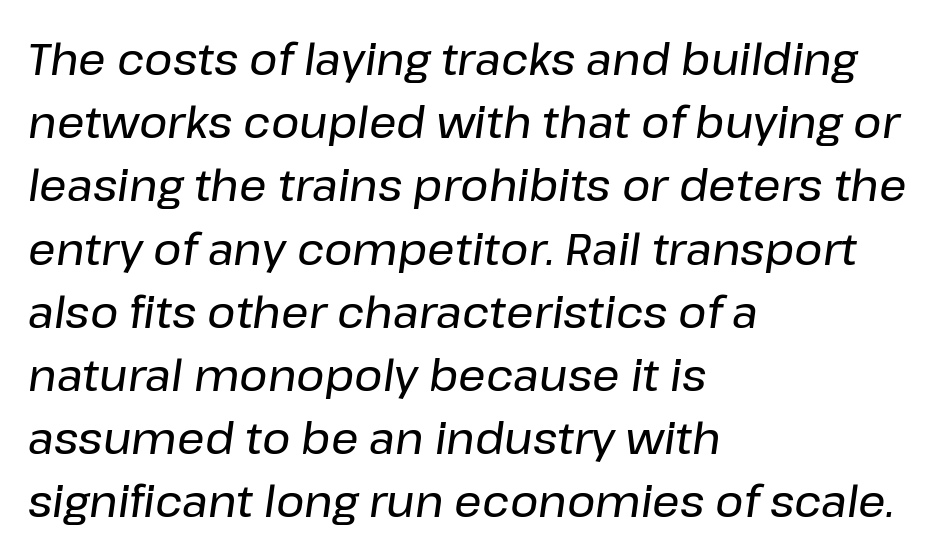
Q: Is the text italic (slanted)? A: Yes, it leans right by about 8 degrees.
Q: Is the text underlined? A: No.
Q: How is the paragraph aligned? A: Left-aligned.
Q: Is the spacing between letters normal or unusually wide? A: Normal.
Q: Is the spacing between lines tight, normal or loose? A: Normal.
Q: Width (condensed, normal, or wide)? A: Normal.
Q: Stroke contrast? A: Low.
Q: x-height? A: Medium.
Q: Monospaced? A: No.
